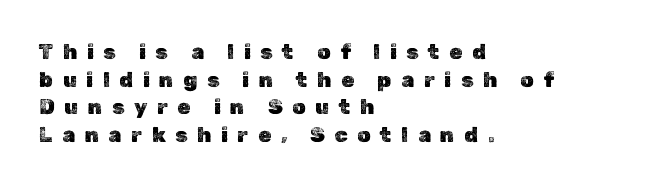
The image shows 21 px text type, upright; set left-aligned, normal line spacing (1.31x), unusually wide letter spacing (+0.46 em), not underlined.
